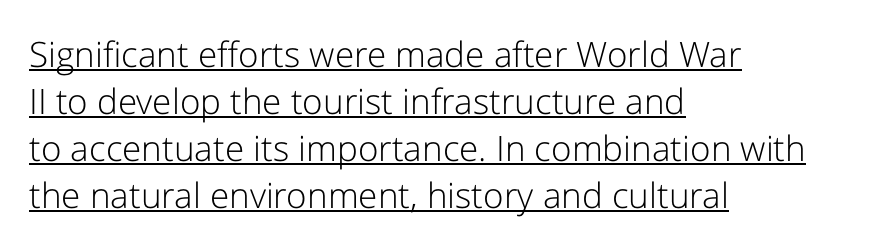
Q: Is the text bold? A: No.
Q: Is the text italic (slanted)? A: No, it is upright.
Q: Is the typeface a serif or a sans-serif typeface? A: Sans-serif.
Q: Is the text underlined? A: Yes.
Q: How is the paragraph aligned? A: Left-aligned.
Q: Is the spacing between letters normal or unusually wide? A: Normal.
Q: Is the spacing between lines tight, normal or loose? A: Normal.
Q: Width (condensed, normal, or wide)? A: Normal.
Q: Stroke contrast? A: Low.
Q: x-height? A: Medium.
Q: Monospaced? A: No.
